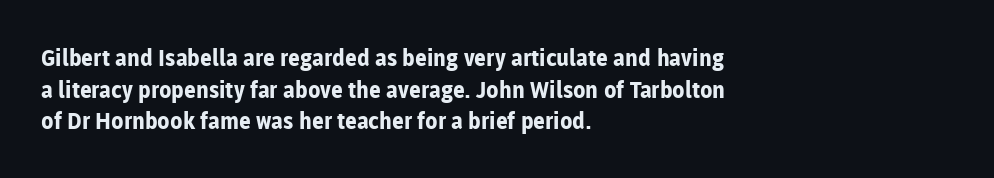
{"italic": "no", "bold": "yes", "underline": "no", "align": "left", "line_spacing": "normal", "line_spacing_ratio": 1.38, "letter_spacing": "normal", "letter_spacing_em": 0.0, "glyph_px": 23}
